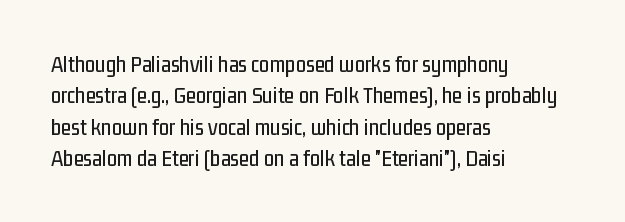
{"italic": "no", "underline": "no", "align": "left", "line_spacing": "normal", "line_spacing_ratio": 1.36, "letter_spacing": "normal", "letter_spacing_em": 0.0, "glyph_px": 23}
